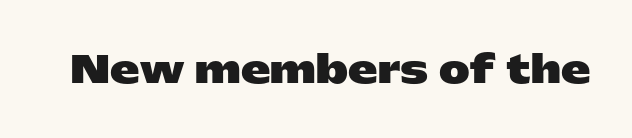
{"serif": "no", "italic": "no", "bold": "yes", "weight": "heavy", "width": "wide", "stroke_contrast": "low", "x_height": "medium", "monospaced": "no", "underline": "no", "letter_spacing": "normal", "letter_spacing_em": 0.0, "glyph_px": 37}
